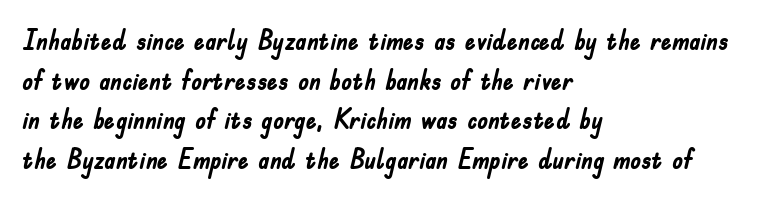
The image shows 27 px bold type; set left-aligned, normal line spacing (1.47x), normal letter spacing, not underlined.
